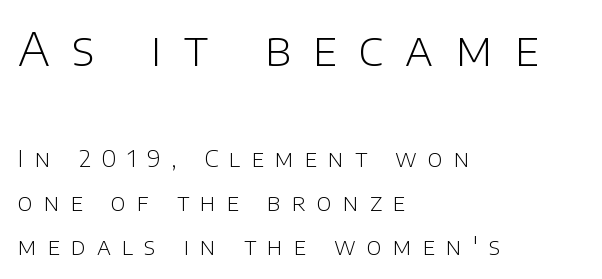
The image shows 46 px light sans-serif type, upright; set left-aligned, loose line spacing (1.91x), unusually wide letter spacing (+0.48 em), not underlined; the first (top) block is 2.0x larger; low stroke contrast and a large x-height.
